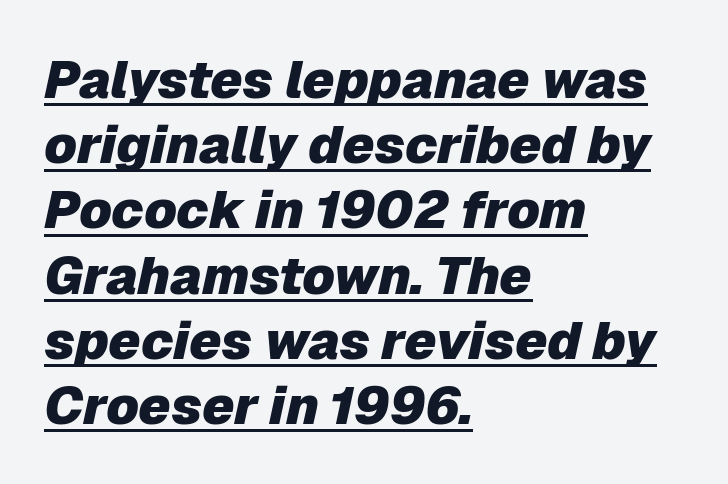
Quick note: underline on. The rendering anchors every line to the left-hand side. There is no visible air inserted between adjacent glyphs. Strokes here are thick enough to call this a true bold. Is this a fixed-width face? No — the glyphs have proportional, varying widths. Notice how the stems are inclined rather than vertical — that's the hallmark of italics.
